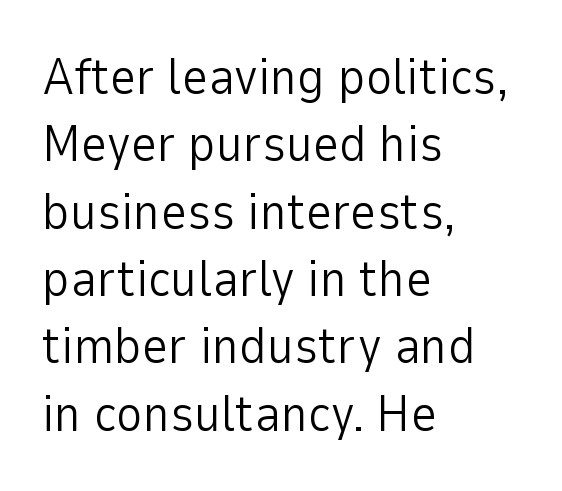
{"serif": "no", "italic": "no", "bold": "no", "weight": "light", "width": "normal", "stroke_contrast": "low", "x_height": "medium", "monospaced": "no", "underline": "no", "align": "left", "line_spacing": "normal", "line_spacing_ratio": 1.32, "letter_spacing": "normal", "letter_spacing_em": 0.0, "glyph_px": 51}
